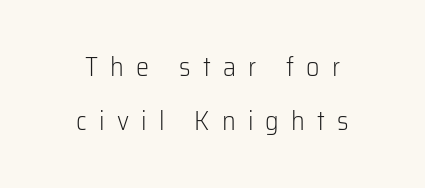
The image shows 26 px text type, upright; set centered, loose line spacing (2.07x), unusually wide letter spacing (+0.47 em), not underlined.
